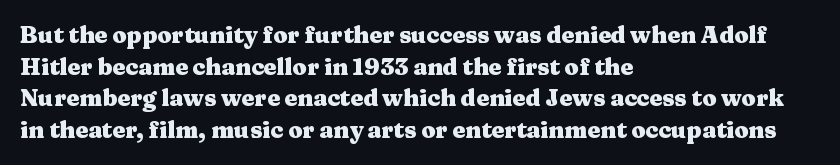
Q: Is the text bold? A: Yes.
Q: Is the text italic (slanted)? A: No, it is upright.
Q: Is the text underlined? A: No.
Q: How is the paragraph aligned? A: Left-aligned.
Q: Is the spacing between letters normal or unusually wide? A: Normal.
Q: Is the spacing between lines tight, normal or loose? A: Normal.
